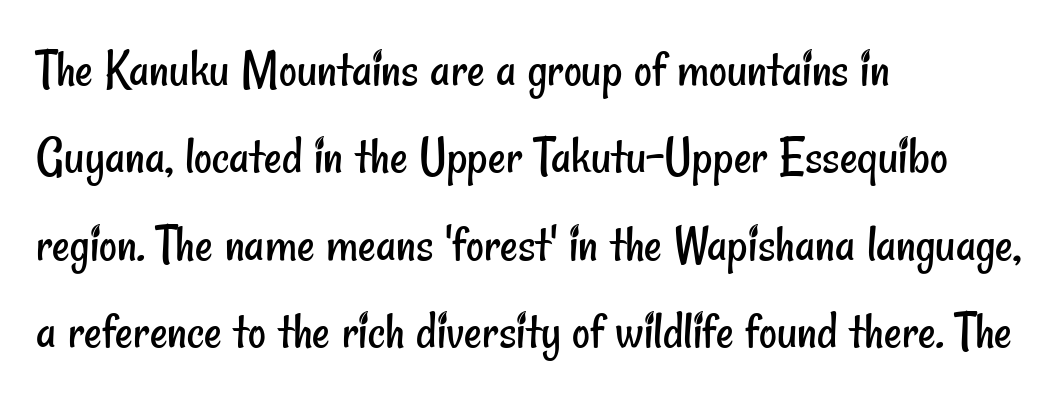
Q: Is the text bold? A: No.
Q: Is the typeface a serif or a sans-serif typeface? A: Sans-serif.
Q: Is the text underlined? A: No.
Q: How is the paragraph aligned? A: Left-aligned.
Q: Is the spacing between letters normal or unusually wide? A: Normal.
Q: Is the spacing between lines tight, normal or loose? A: Normal.
Q: Width (condensed, normal, or wide)? A: Condensed.
Q: Stroke contrast? A: Low.
Q: x-height? A: Small.
Q: Monospaced? A: No.
